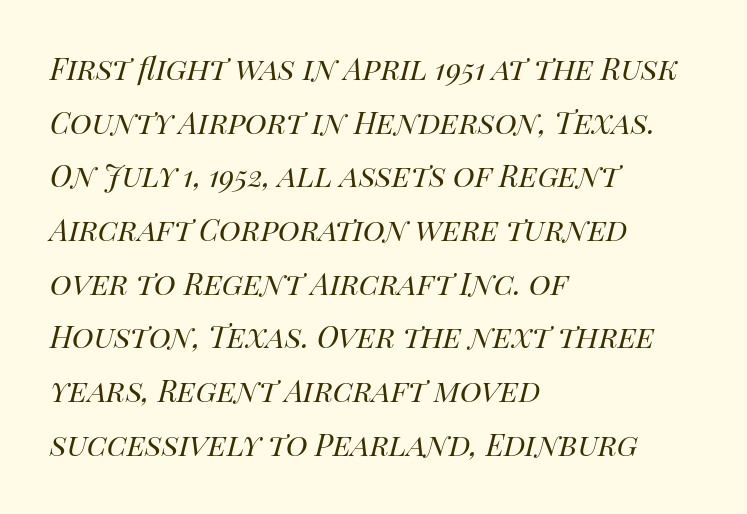
The image shows 37 px regular-weight type, italic (leaning right); set left-aligned, normal line spacing (1.45x), normal letter spacing, not underlined; high stroke contrast and a large x-height.
